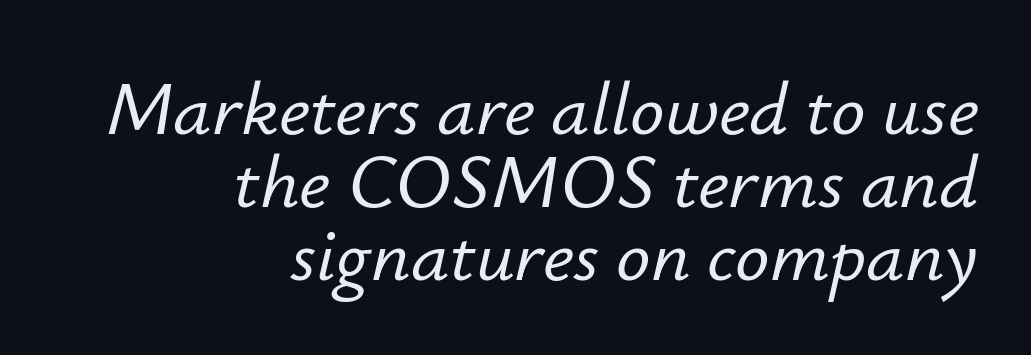
Quick note: interline space is minimal. The baseline area is clear. Leftover space on each line is placed entirely before the opening word. You could not count columns in this text — the font is proportionally spaced. The letters sit at their default tracking, neither squeezed nor spread.
